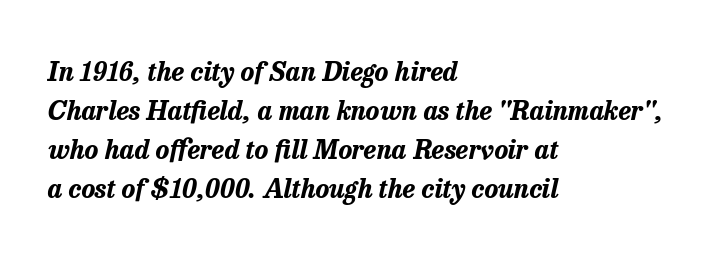
{"italic": "yes", "lean": "right", "slant_degrees": 13, "bold": "yes", "underline": "no", "align": "left", "line_spacing": "normal", "line_spacing_ratio": 1.5, "letter_spacing": "normal", "letter_spacing_em": 0.0, "glyph_px": 26}
